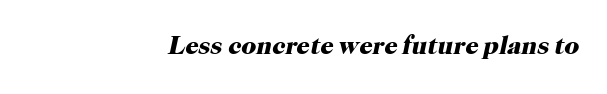
{"italic": "yes", "lean": "right", "slant_degrees": 12, "bold": "yes", "underline": "no", "align": "right", "letter_spacing": "normal", "letter_spacing_em": 0.0, "glyph_px": 26}
